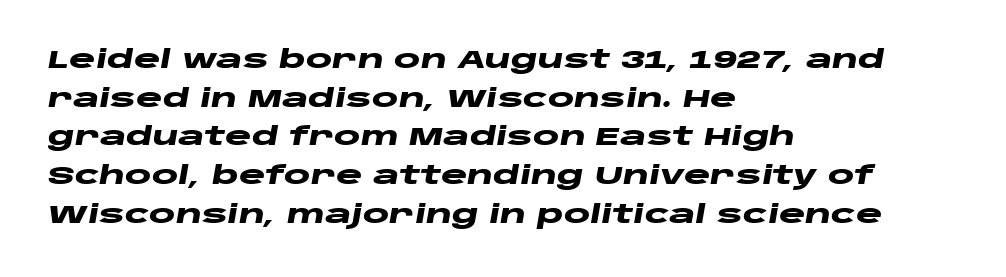
Check the space under the baseline: it is left empty. Caption: standard tracking, unaltered. Slanted lettering throughout. Thick stems and heavy bowls — unmistakably bold. The ragged edge is on the right, which tells us the setting is flush left. The line-height multiplier appears to be the usual default.
